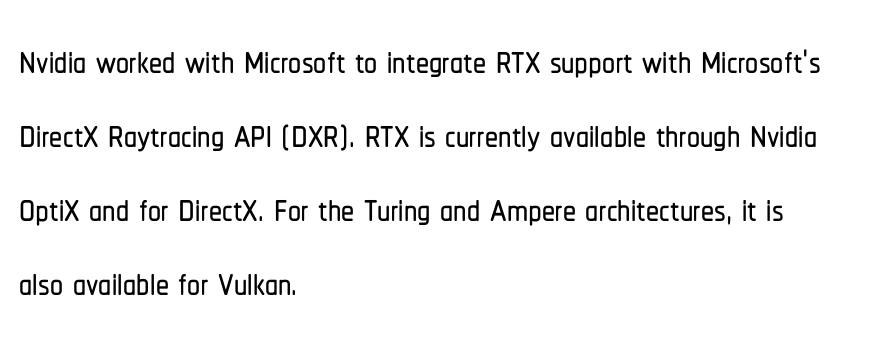
The image shows 52 px condensed sans-serif type, upright; set left-aligned, normal line spacing (1.42x), normal letter spacing, not underlined; low stroke contrast and a medium x-height.
